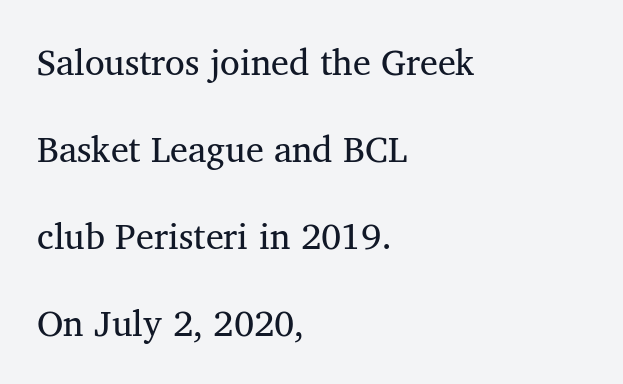
Each letter keeps its own natural width here, so spacing adapts to shape. The typography opts for an upright posture over an oblique one. The foot of each line stays bare and open. Weight class: somewhere from thin through regular. The lines are quadded left.
